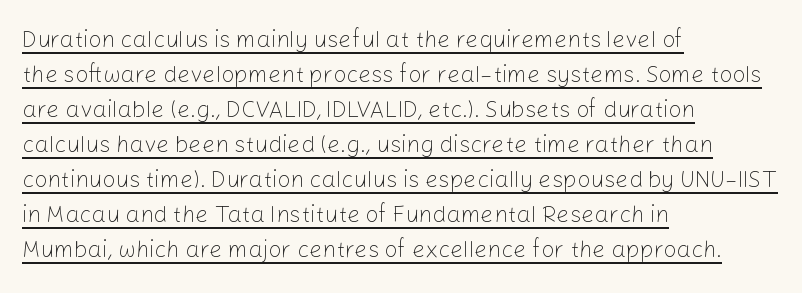
The lines sit at an ordinary, default distance from one another. Nothing heavy about these letters — not bold at all. Notice how the passage keeps a crisp vertical edge on the left only. Is there any slant? The stems are plumb.
